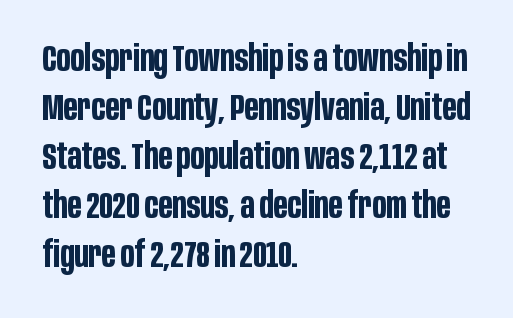
Q: Is the text bold? A: Yes.
Q: Is the text italic (slanted)? A: No, it is upright.
Q: Is the typeface a serif or a sans-serif typeface? A: Sans-serif.
Q: Is the text underlined? A: No.
Q: How is the paragraph aligned? A: Left-aligned.
Q: Is the spacing between letters normal or unusually wide? A: Normal.
Q: Is the spacing between lines tight, normal or loose? A: Normal.
Q: Width (condensed, normal, or wide)? A: Condensed.
Q: Stroke contrast? A: Low.
Q: x-height? A: Large.
Q: Monospaced? A: No.
